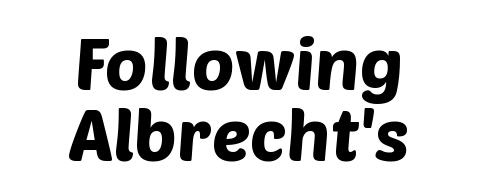
{"serif": "no", "width": "normal", "stroke_contrast": "low", "x_height": "large", "monospaced": "no", "underline": "no", "align": "center", "line_spacing": "tight", "line_spacing_ratio": 0.98, "letter_spacing": "normal", "letter_spacing_em": 0.0, "glyph_px": 72}
